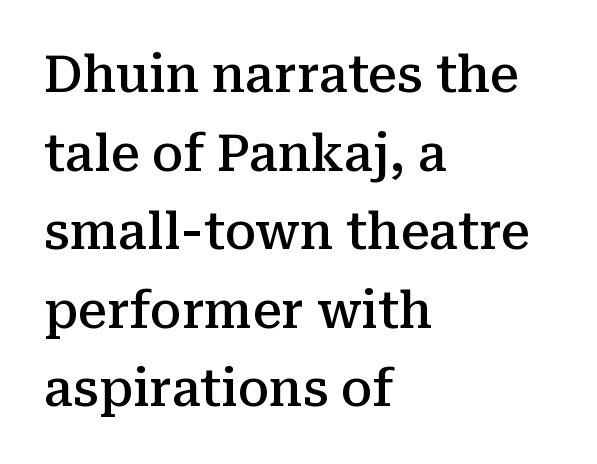
Default kerning and tracking; the words read as compact shapes. Does the type have serifs? Yes, each stem ends in a small foot. As a designer I'd log this as weight 600, semibold. Quick note: interline space is typical. Vertical strokes here are truly vertical.
